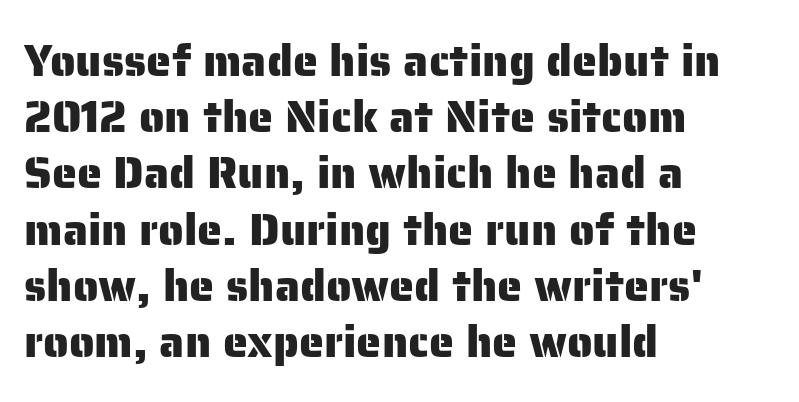
Q: Is the text italic (slanted)? A: No, it is upright.
Q: Is the typeface a serif or a sans-serif typeface? A: Sans-serif.
Q: Is the text underlined? A: No.
Q: How is the paragraph aligned? A: Left-aligned.
Q: Is the spacing between letters normal or unusually wide? A: Normal.
Q: Is the spacing between lines tight, normal or loose? A: Normal.
Q: Width (condensed, normal, or wide)? A: Normal.
Q: Stroke contrast? A: Low.
Q: x-height? A: Medium.
Q: Monospaced? A: No.
